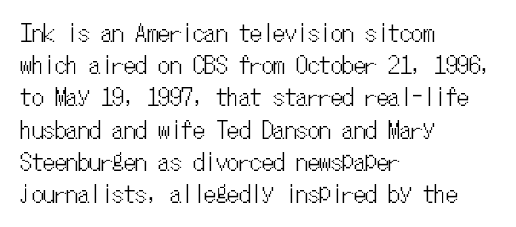
{"italic": "no", "underline": "no", "align": "left", "line_spacing": "normal", "line_spacing_ratio": 1.4, "letter_spacing": "normal", "letter_spacing_em": 0.0, "glyph_px": 23}
